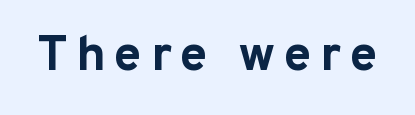
Q: Is the text bold? A: Yes.
Q: Is the text italic (slanted)? A: No, it is upright.
Q: Is the typeface a serif or a sans-serif typeface? A: Sans-serif.
Q: Is the text underlined? A: No.
Q: Width (condensed, normal, or wide)? A: Normal.
Q: Stroke contrast? A: Low.
Q: x-height? A: Medium.
Q: Monospaced? A: No.
